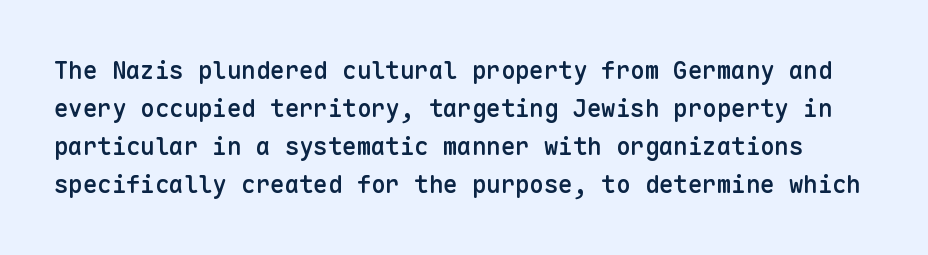
Every character sits straight up, as roman type does. Each new line begins a customary step beneath the previous one. Anything drawn beneath the words? Only blank space. Look at the tracking — it's just the regular setting, nothing added. The sample has been set in demibold, a notch under bold.
